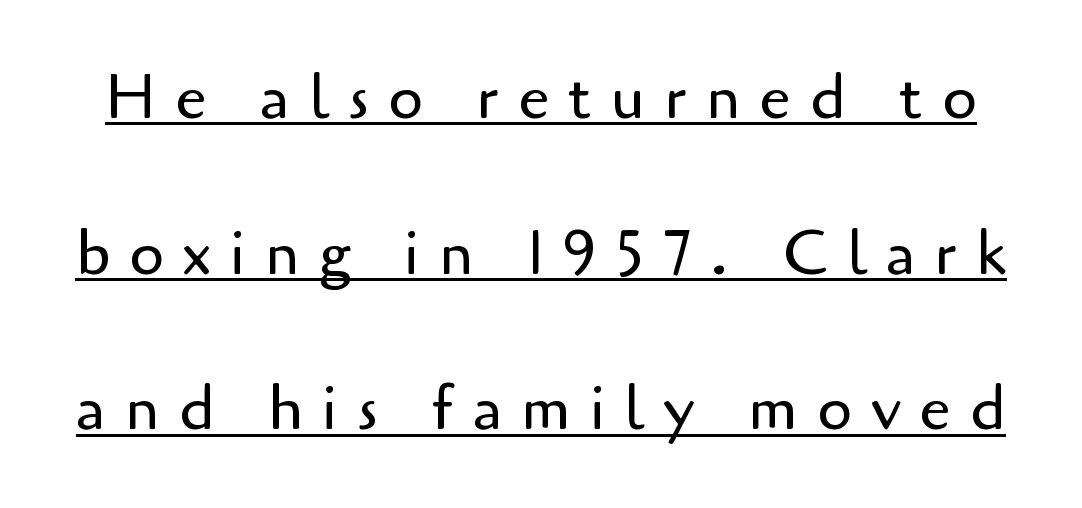
Q: Is the text bold? A: No.
Q: Is the text italic (slanted)? A: No, it is upright.
Q: Is the typeface a serif or a sans-serif typeface? A: Sans-serif.
Q: Is the text underlined? A: Yes.
Q: Is the spacing between letters normal or unusually wide? A: Unusually wide.
Q: Is the spacing between lines tight, normal or loose? A: Loose.
Q: Width (condensed, normal, or wide)? A: Normal.
Q: Stroke contrast? A: Low.
Q: x-height? A: Small.
Q: Monospaced? A: No.
